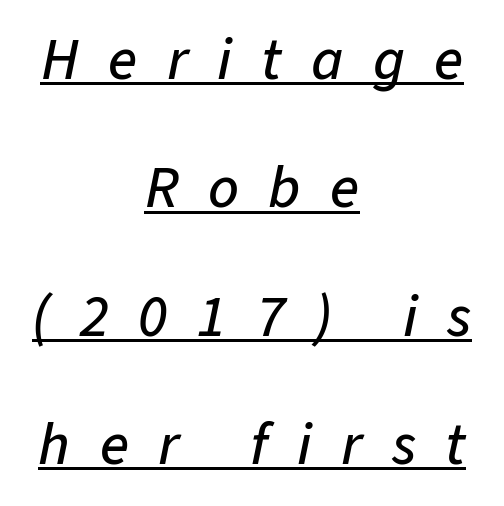
{"italic": "yes", "lean": "right", "slant_degrees": 11, "width": "normal", "stroke_contrast": "low", "x_height": "medium", "monospaced": "no", "underline": "yes", "align": "center", "line_spacing": "loose", "line_spacing_ratio": 2.14, "letter_spacing": "wide", "letter_spacing_em": 0.49, "glyph_px": 60}
